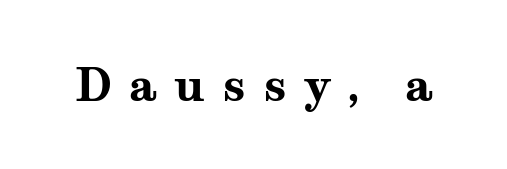
The image shows 45 px bold, wide serif type, upright; set unusually wide letter spacing (+0.38 em), not underlined; medium stroke contrast and a medium x-height.
